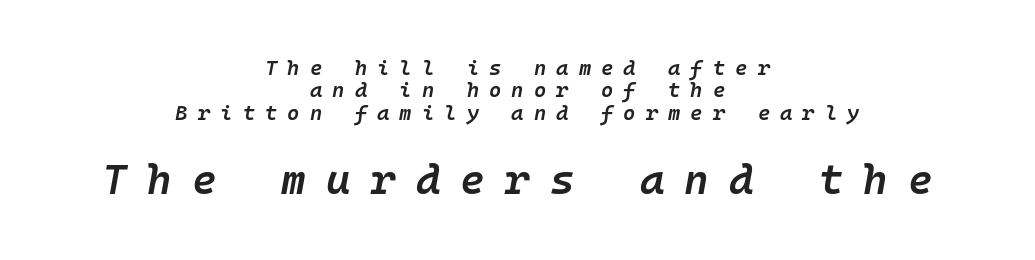
{"italic": "yes", "lean": "right", "slant_degrees": 10, "bold": "semi", "weight": "semibold", "width": "normal", "stroke_contrast": "low", "x_height": "medium", "monospaced": "yes", "underline": "no", "align": "center", "line_spacing": "tight", "line_spacing_ratio": 1.06, "letter_spacing": "wide", "letter_spacing_em": 0.48, "larger_block": "second", "size_ratio": 2.0, "glyph_px": 42}
